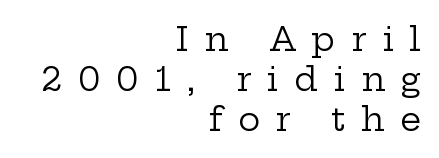
Q: Is the text bold? A: No.
Q: Is the text italic (slanted)? A: No, it is upright.
Q: Is the typeface a serif or a sans-serif typeface? A: Serif.
Q: Is the text underlined? A: No.
Q: How is the paragraph aligned? A: Right-aligned.
Q: Is the spacing between letters normal or unusually wide? A: Unusually wide.
Q: Width (condensed, normal, or wide)? A: Wide.
Q: Stroke contrast? A: Low.
Q: x-height? A: Medium.
Q: Monospaced? A: No.
